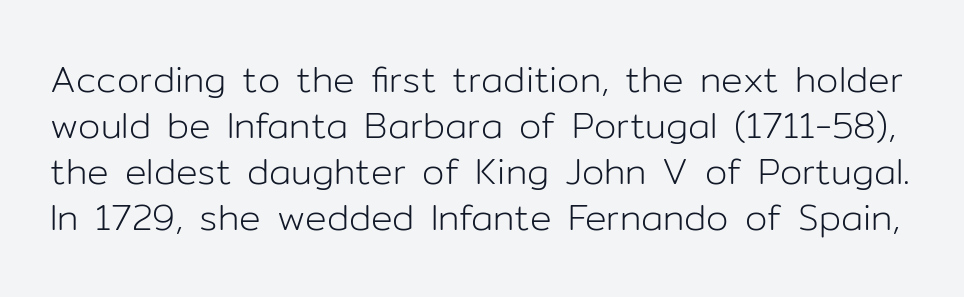
Q: Is the text bold? A: No.
Q: Is the text italic (slanted)? A: No, it is upright.
Q: Is the typeface a serif or a sans-serif typeface? A: Sans-serif.
Q: Is the text underlined? A: No.
Q: Is the spacing between letters normal or unusually wide? A: Normal.
Q: Is the spacing between lines tight, normal or loose? A: Normal.
Q: Width (condensed, normal, or wide)? A: Normal.
Q: Stroke contrast? A: Low.
Q: x-height? A: Medium.
Q: Monospaced? A: No.
